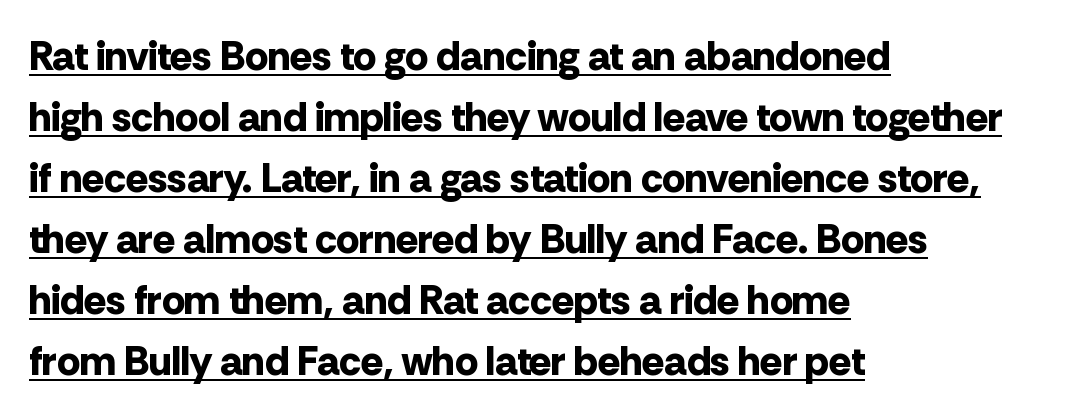
The image shows 41 px bold sans-serif type, upright; set left-aligned, normal line spacing (1.49x), normal letter spacing, underlined; low stroke contrast and a medium x-height.
